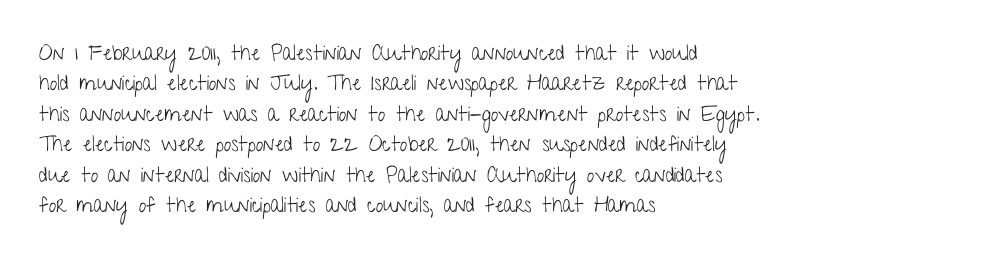
{"italic": "no", "bold": "no", "underline": "no", "align": "left", "line_spacing": "normal", "line_spacing_ratio": 1.45, "letter_spacing": "normal", "letter_spacing_em": 0.0, "glyph_px": 21}
